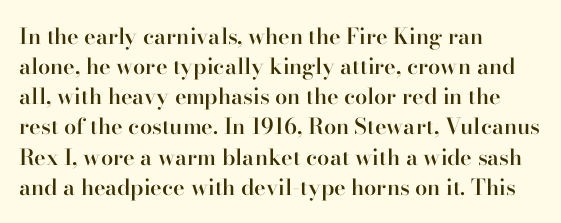
The image shows 22 px text type, upright; set left-aligned, normal line spacing (1.37x), normal letter spacing, not underlined.
